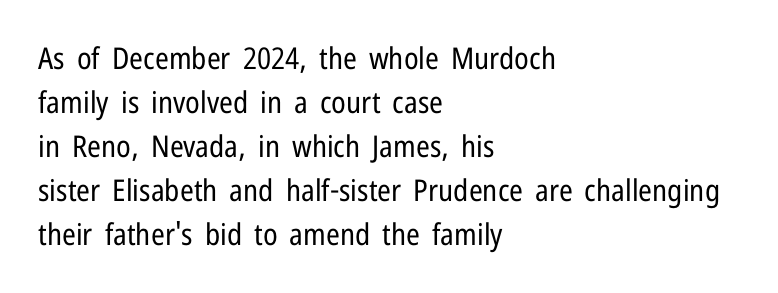
{"serif": "no", "italic": "no", "bold": "no", "weight": "regular", "width": "condensed", "stroke_contrast": "low", "x_height": "medium", "monospaced": "no", "underline": "no", "align": "left", "line_spacing": "normal", "line_spacing_ratio": 1.47, "letter_spacing": "normal", "letter_spacing_em": 0.0, "glyph_px": 30}
